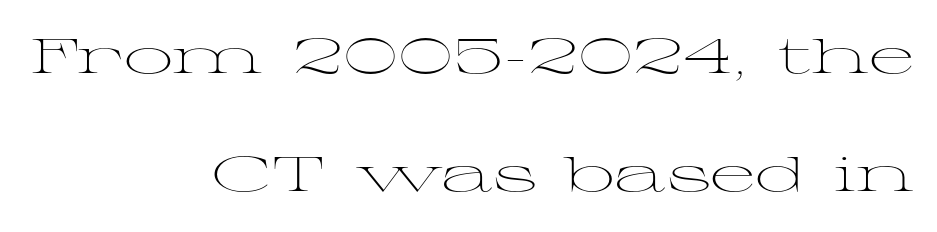
Q: Is the text bold? A: No.
Q: Is the text italic (slanted)? A: No, it is upright.
Q: Is the typeface a serif or a sans-serif typeface? A: Serif.
Q: Is the text underlined? A: No.
Q: How is the paragraph aligned? A: Right-aligned.
Q: Is the spacing between letters normal or unusually wide? A: Normal.
Q: Is the spacing between lines tight, normal or loose? A: Loose.
Q: Width (condensed, normal, or wide)? A: Wide.
Q: Stroke contrast? A: Medium.
Q: x-height? A: Medium.
Q: Monospaced? A: No.
